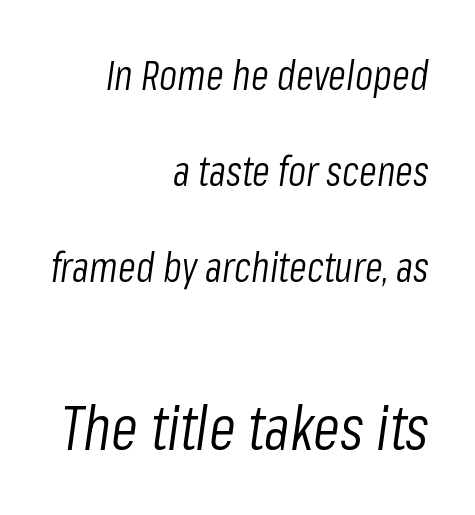
Q: Is the text bold? A: No.
Q: Is the text italic (slanted)? A: Yes, it leans right by about 8 degrees.
Q: Is the text underlined? A: No.
Q: How is the paragraph aligned? A: Right-aligned.
Q: Is the spacing between letters normal or unusually wide? A: Normal.
Q: Is the spacing between lines tight, normal or loose? A: Loose.
Q: Which block of text is set in a larger size, the first (top) or the second (bottom)? A: The second (bottom) one.
Q: Width (condensed, normal, or wide)? A: Condensed.
Q: Stroke contrast? A: Low.
Q: x-height? A: Medium.
Q: Monospaced? A: No.
